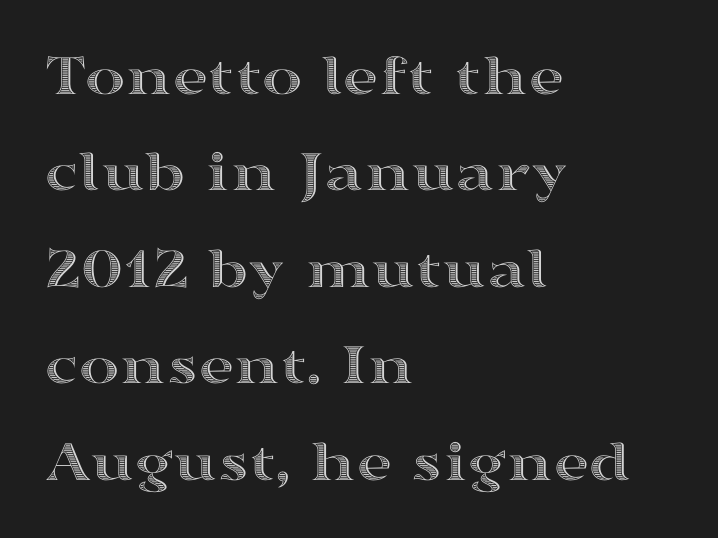
{"italic": "no", "width": "wide", "x_height": "medium", "monospaced": "no", "underline": "no", "align": "left", "line_spacing": "normal", "line_spacing_ratio": 1.58, "letter_spacing": "normal", "letter_spacing_em": 0.0, "glyph_px": 61}
